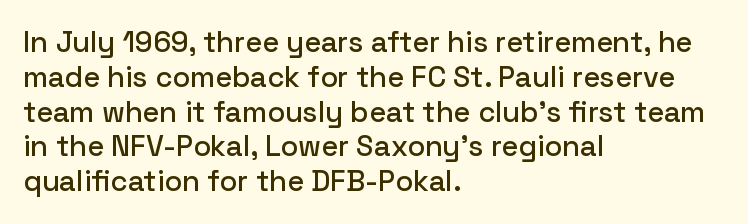
Q: Is the text italic (slanted)? A: No, it is upright.
Q: Is the typeface a serif or a sans-serif typeface? A: Sans-serif.
Q: Is the text underlined? A: No.
Q: How is the paragraph aligned? A: Left-aligned.
Q: Is the spacing between letters normal or unusually wide? A: Normal.
Q: Width (condensed, normal, or wide)? A: Normal.
Q: Stroke contrast? A: Low.
Q: x-height? A: Medium.
Q: Monospaced? A: No.
